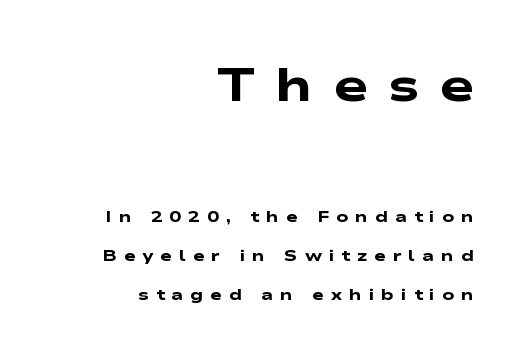
Q: Is the text bold? A: Yes.
Q: Is the typeface a serif or a sans-serif typeface? A: Sans-serif.
Q: Is the text underlined? A: No.
Q: How is the paragraph aligned? A: Right-aligned.
Q: Is the spacing between letters normal or unusually wide? A: Unusually wide.
Q: Is the spacing between lines tight, normal or loose? A: Loose.
Q: Which block of text is set in a larger size, the first (top) or the second (bottom)? A: The first (top) one.
Q: Width (condensed, normal, or wide)? A: Wide.
Q: Stroke contrast? A: Low.
Q: x-height? A: Medium.
Q: Monospaced? A: No.
